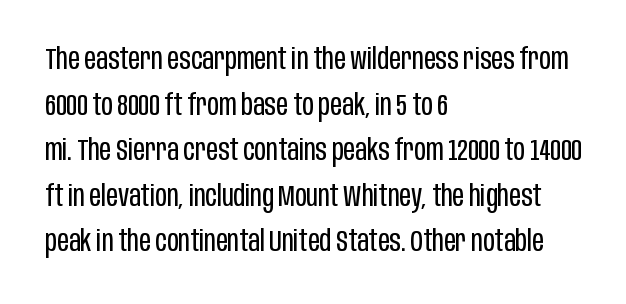
The image shows 29 px regular-weight, condensed sans-serif type, upright; set left-aligned, normal line spacing (1.57x), normal letter spacing, not underlined; low stroke contrast and a large x-height.
